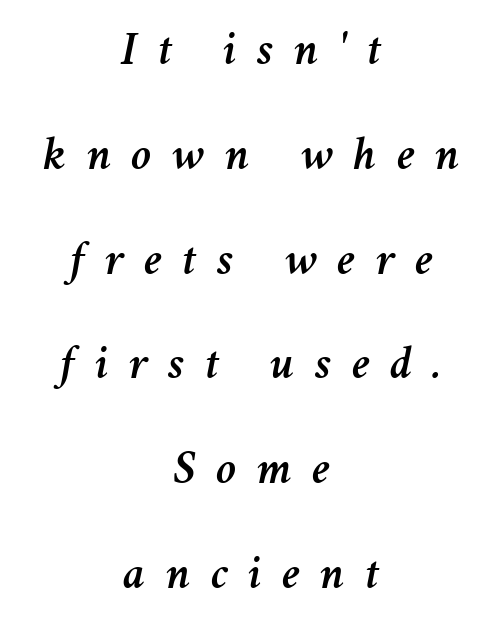
{"italic": "yes", "lean": "right", "slant_degrees": 11, "width": "normal", "stroke_contrast": "medium", "x_height": "medium", "monospaced": "no", "underline": "no", "align": "center", "line_spacing": "loose", "line_spacing_ratio": 2.23, "letter_spacing": "wide", "letter_spacing_em": 0.43, "glyph_px": 47}
